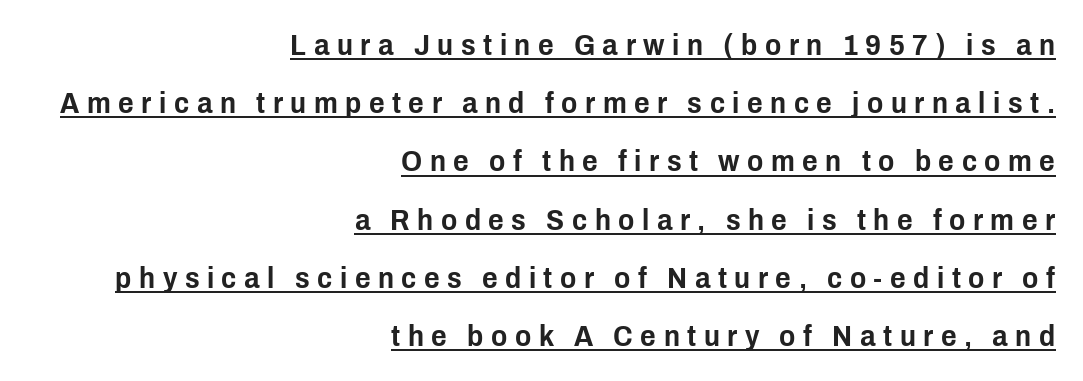
{"serif": "no", "italic": "no", "width": "condensed", "stroke_contrast": "low", "x_height": "medium", "monospaced": "no", "underline": "yes", "align": "right", "line_spacing": "loose", "line_spacing_ratio": 1.94, "letter_spacing": "wide", "letter_spacing_em": 0.25, "glyph_px": 30}
